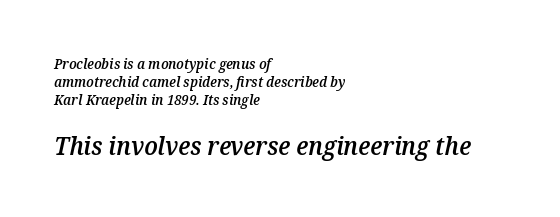
{"italic": "yes", "lean": "right", "slant_degrees": 12, "bold": "semi", "underline": "no", "align": "left", "line_spacing": "normal", "line_spacing_ratio": 1.28, "letter_spacing": "normal", "letter_spacing_em": 0.0, "larger_block": "second", "size_ratio": 1.79, "glyph_px": 25}
